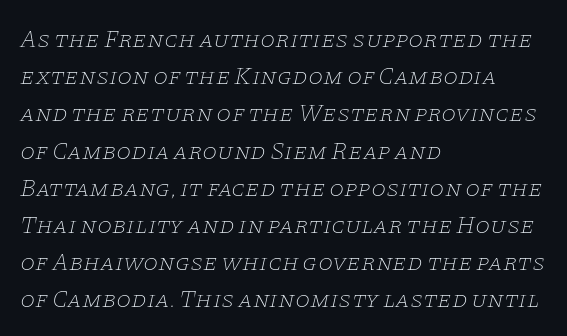
{"italic": "yes", "lean": "right", "slant_degrees": 11, "bold": "no", "underline": "no", "align": "left", "line_spacing": "normal", "line_spacing_ratio": 1.55, "letter_spacing": "normal", "letter_spacing_em": 0.0, "glyph_px": 24}
